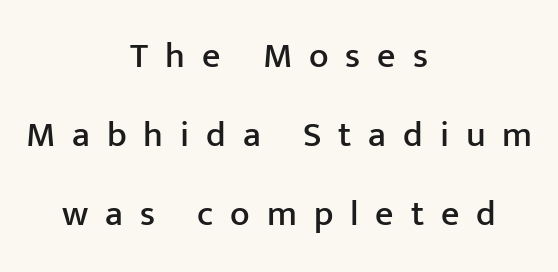
The image shows 36 px sans-serif type, upright; set centered, loose line spacing (2.2x), unusually wide letter spacing (+0.47 em), not underlined; low stroke contrast and a medium x-height.
